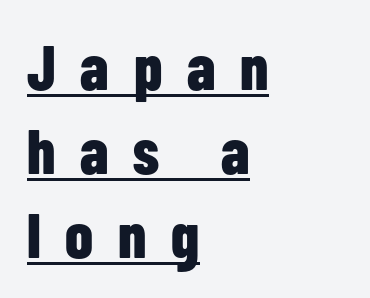
{"serif": "no", "italic": "no", "bold": "yes", "weight": "bold", "width": "condensed", "stroke_contrast": "low", "x_height": "medium", "monospaced": "no", "underline": "yes", "align": "left", "line_spacing": "normal", "line_spacing_ratio": 1.33, "letter_spacing": "wide", "letter_spacing_em": 0.39, "glyph_px": 63}
